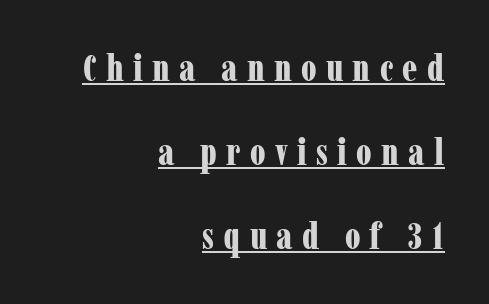
The image shows 37 px bold, condensed serif type, upright; set right-aligned, loose line spacing (2.27x), unusually wide letter spacing (+0.25 em), underlined; low stroke contrast and a medium x-height.
